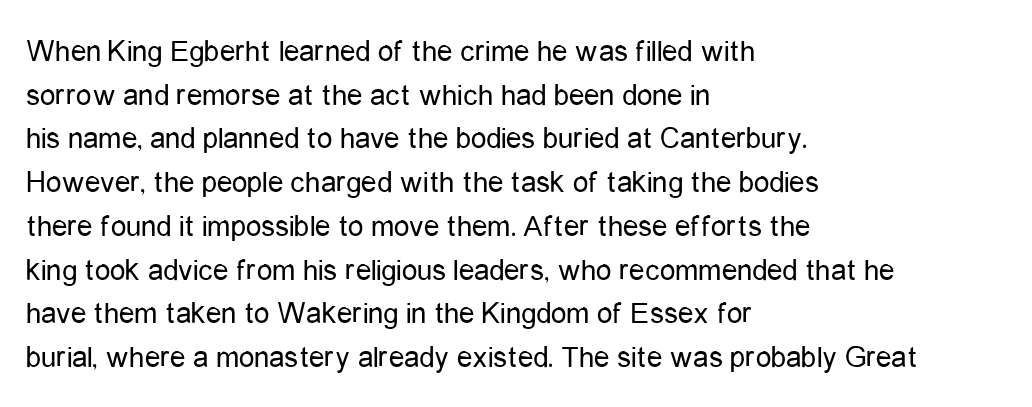
The image shows 31 px regular-weight, condensed sans-serif type, upright; set left-aligned, normal line spacing (1.41x), normal letter spacing, not underlined; low stroke contrast and a medium x-height.
